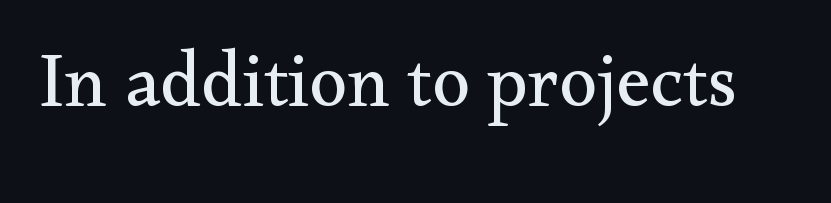
{"serif": "yes", "italic": "no", "bold": "no", "weight": "regular", "width": "normal", "stroke_contrast": "medium", "x_height": "small", "monospaced": "no", "underline": "no", "letter_spacing": "normal", "letter_spacing_em": 0.0, "glyph_px": 77}
